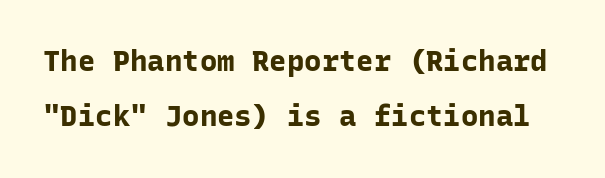
{"serif": "no", "italic": "no", "bold": "yes", "weight": "bold", "width": "normal", "stroke_contrast": "low", "x_height": "medium", "monospaced": "yes", "underline": "no", "line_spacing": "loose", "line_spacing_ratio": 1.91, "letter_spacing": "normal", "letter_spacing_em": 0.0, "glyph_px": 29}
